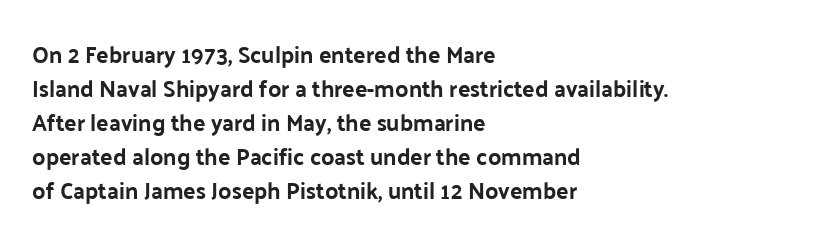
The image shows 23 px text type, upright; set left-aligned, normal line spacing (1.48x), normal letter spacing, not underlined.
